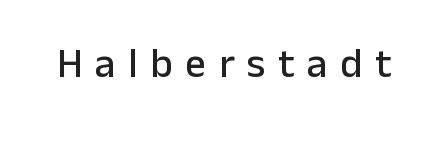
{"serif": "no", "italic": "no", "width": "normal", "stroke_contrast": "low", "x_height": "medium", "monospaced": "no", "underline": "no", "letter_spacing": "wide", "letter_spacing_em": 0.31, "glyph_px": 41}
